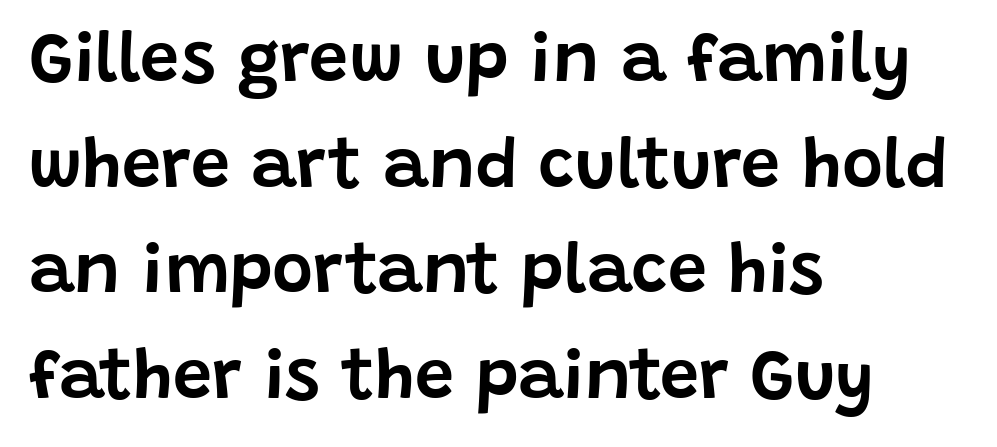
The tracking reads as untouched default to a designer's eye. Type style note: lacks serifs. The lettering holds an erect, upright posture throughout. Check under the words: just untouched page. Normally led — the rows are evenly, conventionally spaced. The face used here is proportionally spaced, like ordinary book or web type.
